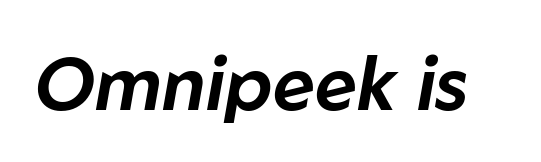
Q: Is the text italic (slanted)? A: Yes, it leans right by about 10 degrees.
Q: Is the text underlined? A: No.
Q: Is the spacing between letters normal or unusually wide? A: Normal.
Q: Width (condensed, normal, or wide)? A: Normal.
Q: Stroke contrast? A: Low.
Q: x-height? A: Medium.
Q: Monospaced? A: No.
